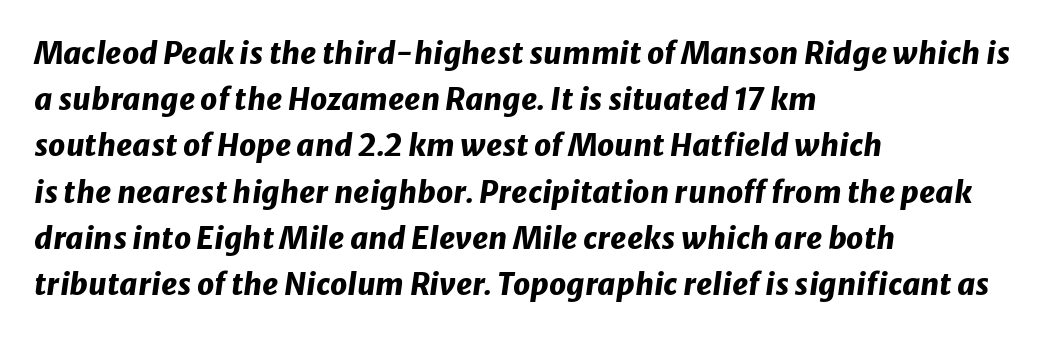
Q: Is the text bold? A: Yes.
Q: Is the text italic (slanted)? A: Yes, it leans right by about 8 degrees.
Q: Is the text underlined? A: No.
Q: How is the paragraph aligned? A: Left-aligned.
Q: Is the spacing between letters normal or unusually wide? A: Normal.
Q: Is the spacing between lines tight, normal or loose? A: Normal.
Q: Width (condensed, normal, or wide)? A: Normal.
Q: Stroke contrast? A: Low.
Q: x-height? A: Medium.
Q: Monospaced? A: No.
